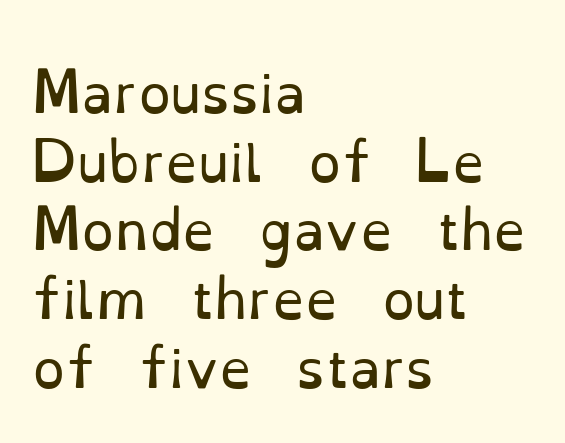
Font category for this specimen: serif. Bare-footed words on every line. Characters remain perfectly vertical along every line. The face used here is rendered with its standard letterfit. You could not count columns in this text — the font is proportionally spaced.
